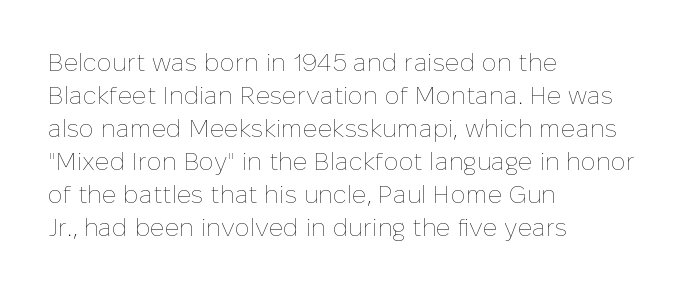
The setting favours the left margin, as ordinary paragraphs usually do. The letters stand upright; this is a roman face. Does the leading feel generous? No, just average. The passage shown has conventional tracking throughout. Each stroke keeps to a modest, everyday thickness or less.
